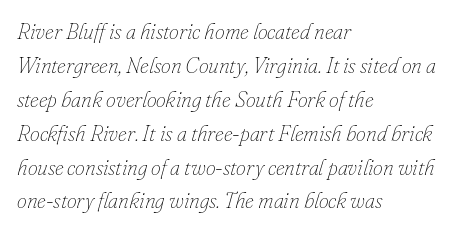
The image shows 22 px text type, italic (leaning right); set left-aligned, normal line spacing (1.54x), normal letter spacing, not underlined.
